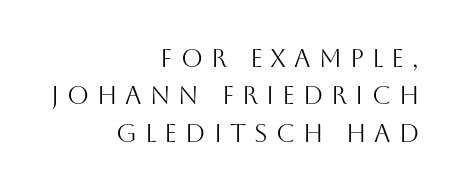
The image shows 25 px text type, upright; set right-aligned, normal line spacing (1.5x), unusually wide letter spacing (+0.32 em), not underlined.
